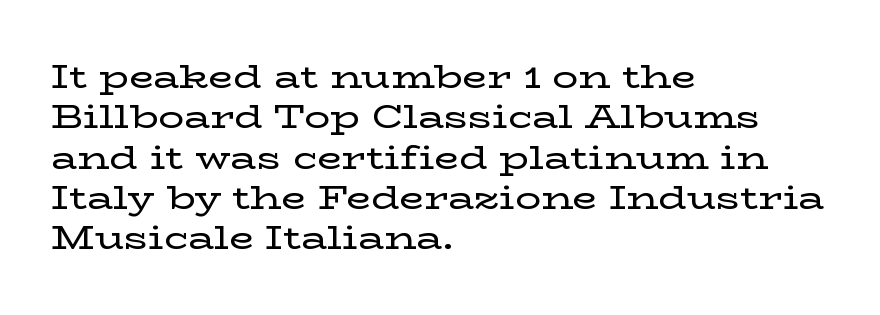
The image shows 32 px wide serif type, upright; set left-aligned, normal line spacing (1.26x), normal letter spacing, not underlined; low stroke contrast and a medium x-height.
